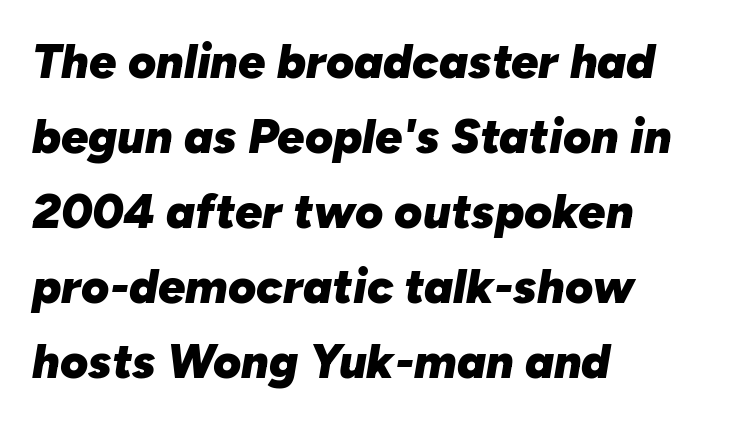
You'd pick this weight for a headline — it's a proper bold. Is this a fixed-width face? No — the glyphs have proportional, varying widths. Standard letterfit; no display-style spreading of the glyphs. The passage shown leans; its letterforms are oblique. A classic flush-left, rag-right setting is used for this passage. Leading: standard.
